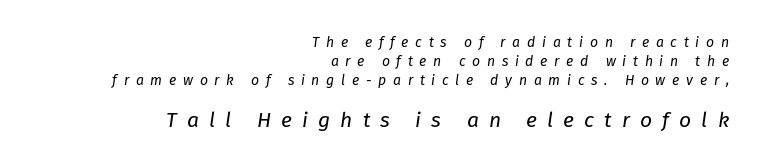
The image shows 21 px text type, italic (leaning right); set right-aligned, normal line spacing (1.36x), unusually wide letter spacing (+0.48 em), not underlined; the second (bottom) block is 1.5x larger.
